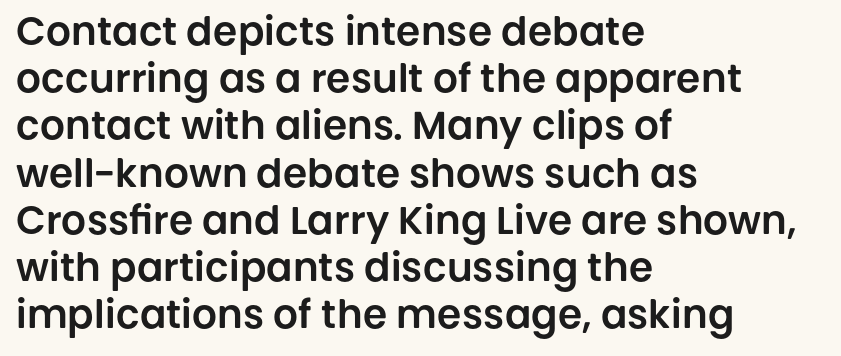
Note: no serifs on the glyphs. Looks like regular typesetting: each glyph gets only the width it needs. Descenders hang freely into open space. Tracking here is standard; glyphs follow each other at the usual distance. Rendered with straight, roman letterforms. The rag falls on the right side of this text block.
